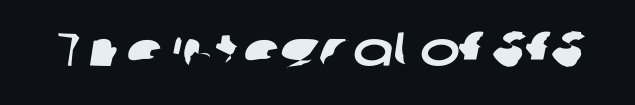
{"serif": "no", "width": "wide", "stroke_contrast": "low", "x_height": "medium", "monospaced": "no", "underline": "no", "letter_spacing": "normal", "letter_spacing_em": 0.0, "glyph_px": 48}
